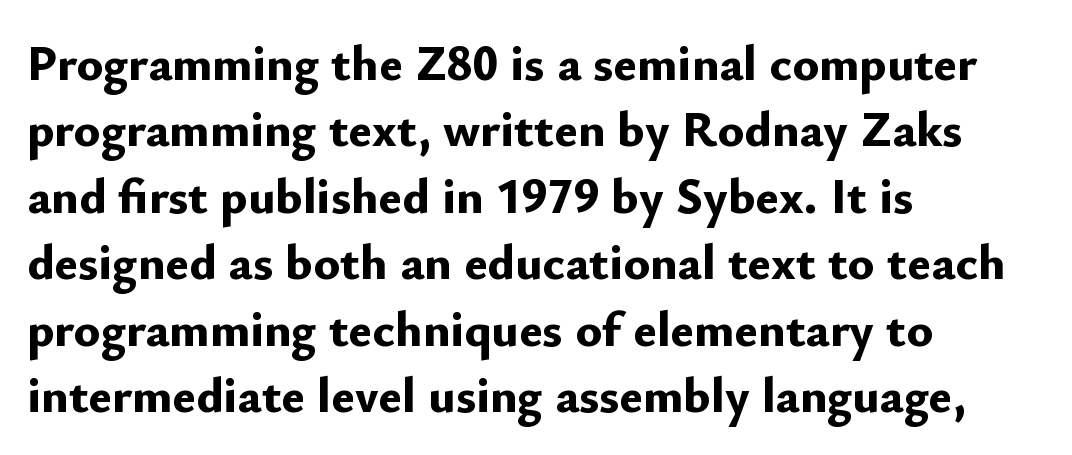
Q: Is the text bold? A: Yes.
Q: Is the text italic (slanted)? A: No, it is upright.
Q: Is the typeface a serif or a sans-serif typeface? A: Sans-serif.
Q: Is the text underlined? A: No.
Q: How is the paragraph aligned? A: Left-aligned.
Q: Is the spacing between letters normal or unusually wide? A: Normal.
Q: Is the spacing between lines tight, normal or loose? A: Normal.
Q: Width (condensed, normal, or wide)? A: Normal.
Q: Stroke contrast? A: Low.
Q: x-height? A: Small.
Q: Monospaced? A: No.
